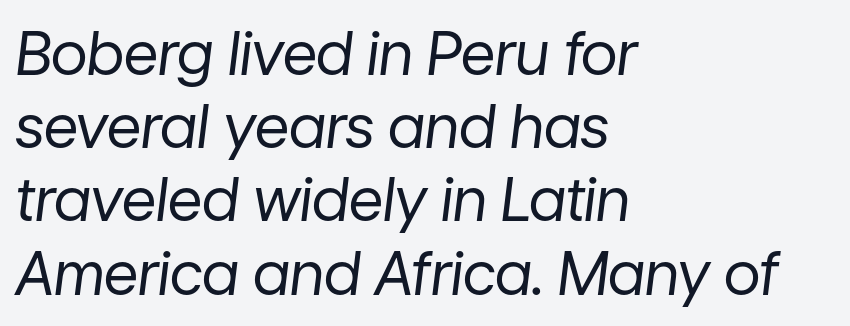
The image shows 60 px regular-weight type, italic (leaning right); set left-aligned, line spacing 1.22x, normal letter spacing, not underlined; low stroke contrast and a medium x-height.
